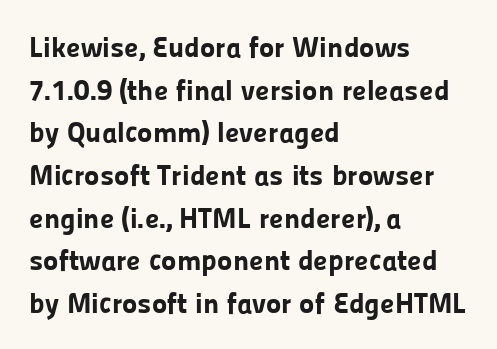
The image shows 29 px bold sans-serif type, upright; set left-aligned, normal line spacing (1.47x), normal letter spacing, not underlined; low stroke contrast and a medium x-height.
